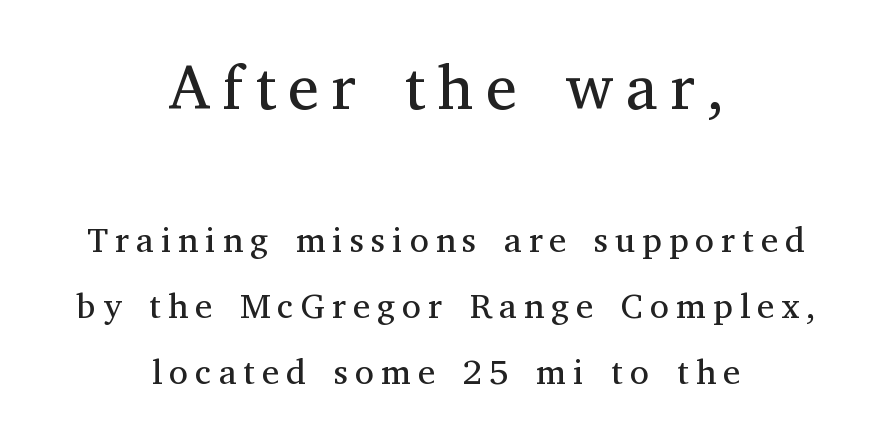
{"serif": "yes", "italic": "no", "bold": "no", "weight": "regular", "width": "normal", "stroke_contrast": "medium", "x_height": "medium", "monospaced": "no", "underline": "no", "align": "center", "line_spacing_ratio": 1.88, "letter_spacing": "wide", "letter_spacing_em": 0.2, "larger_block": "first", "size_ratio": 1.77, "glyph_px": 62}
